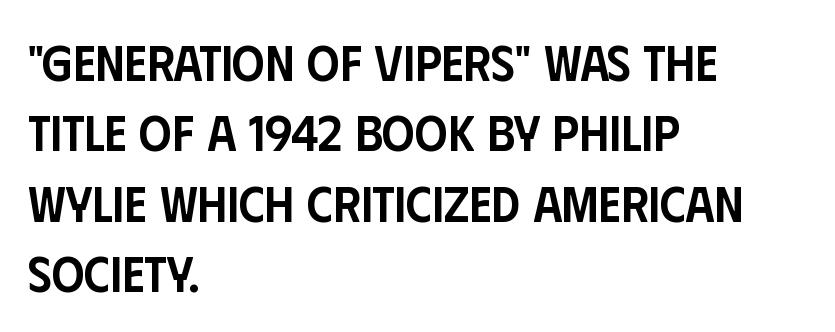
Are there feet on the stems? There aren't — it's a sans. Horizontally, the lines are justified to the leading edge only. How heavy is the stroke? Medium-heavy — a semibold, shy of bold. Letter spacing: default.
